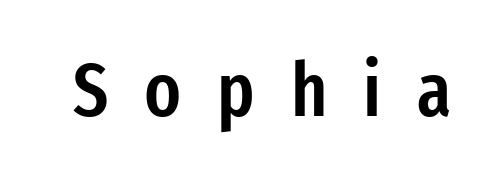
Q: Is the text bold? A: Semi-bold.
Q: Is the text italic (slanted)? A: No, it is upright.
Q: Is the typeface a serif or a sans-serif typeface? A: Sans-serif.
Q: Is the text underlined? A: No.
Q: Is the spacing between letters normal or unusually wide? A: Unusually wide.
Q: Width (condensed, normal, or wide)? A: Condensed.
Q: Stroke contrast? A: Low.
Q: x-height? A: Medium.
Q: Monospaced? A: No.
